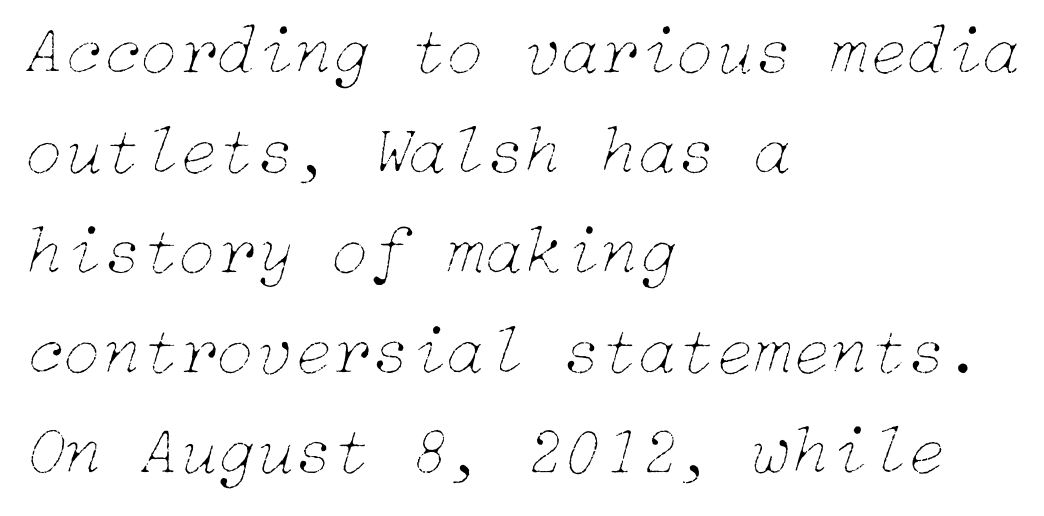
{"italic": "yes", "lean": "right", "slant_degrees": 15, "bold": "no", "weight": "thin", "width": "normal", "stroke_contrast": "low", "x_height": "medium", "underline": "no", "align": "left", "line_spacing": "normal", "line_spacing_ratio": 1.43, "letter_spacing": "normal", "letter_spacing_em": 0.0, "glyph_px": 70}
